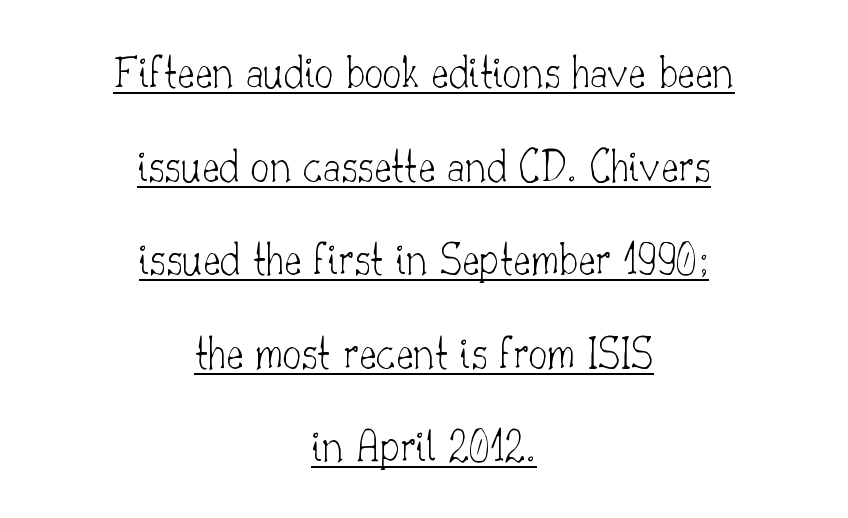
The vertical gap from one line to the next is large. Compared with a typical body face, this is equally light or lighter still. A typesetter would call this proportional, since set widths differ per character. The letters stand straight up with perfectly vertical stems.
